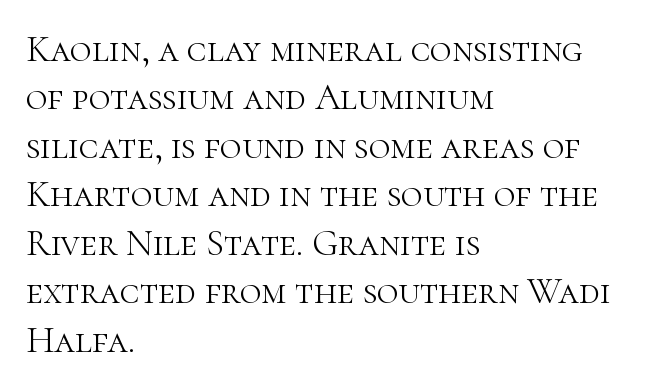
Q: Is the text bold? A: No.
Q: Is the text italic (slanted)? A: No, it is upright.
Q: Is the typeface a serif or a sans-serif typeface? A: Serif.
Q: Is the text underlined? A: No.
Q: How is the paragraph aligned? A: Left-aligned.
Q: Is the spacing between letters normal or unusually wide? A: Normal.
Q: Is the spacing between lines tight, normal or loose? A: Normal.
Q: Width (condensed, normal, or wide)? A: Normal.
Q: Stroke contrast? A: High.
Q: x-height? A: Medium.
Q: Monospaced? A: No.
